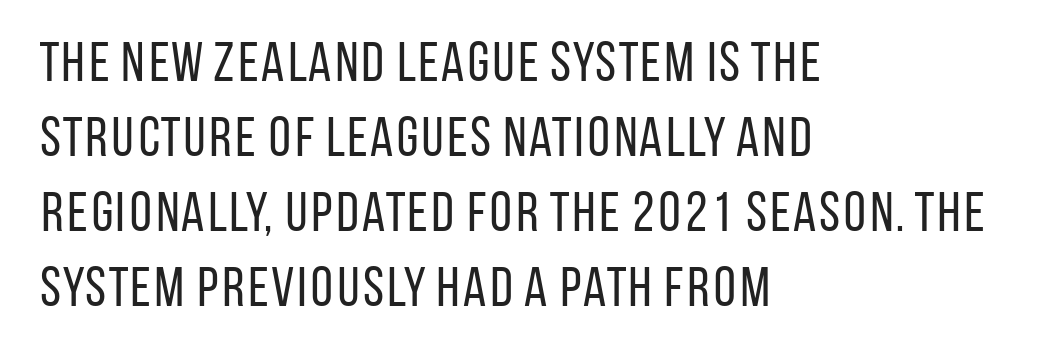
Note: no serifs on the glyphs. The text block is weighted toward the left margin, trailing off unevenly rightward. The face looks like a standard text weight, possibly lighter. The lines sit at an ordinary, default distance from one another.
